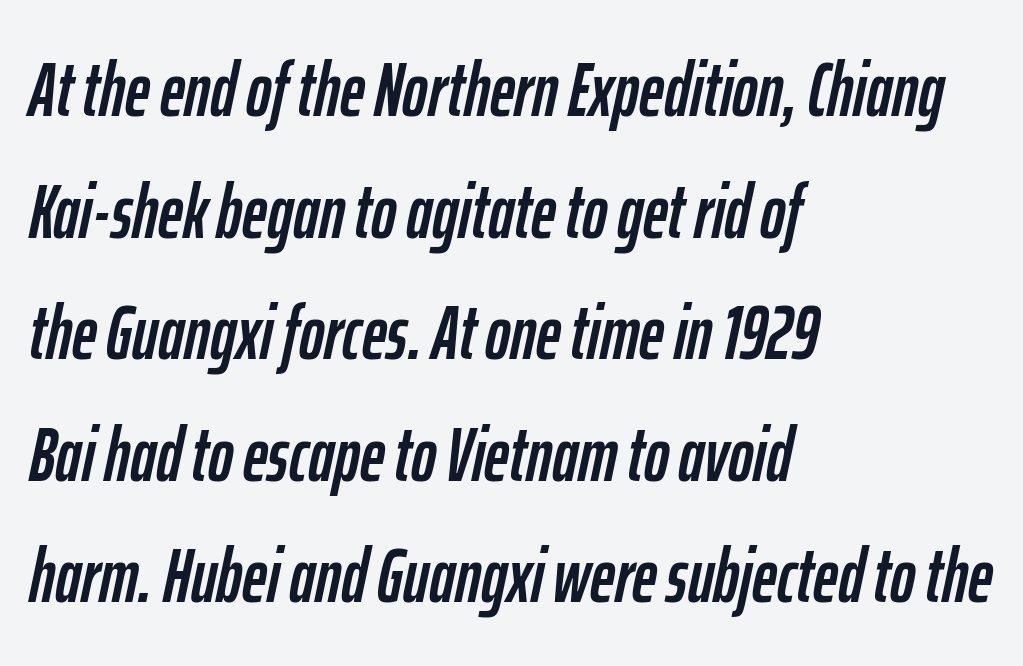
Q: Is the text italic (slanted)? A: Yes, it leans right by about 12 degrees.
Q: Is the text underlined? A: No.
Q: How is the paragraph aligned? A: Left-aligned.
Q: Is the spacing between letters normal or unusually wide? A: Normal.
Q: Is the spacing between lines tight, normal or loose? A: Normal.
Q: Width (condensed, normal, or wide)? A: Condensed.
Q: Stroke contrast? A: Low.
Q: x-height? A: Medium.
Q: Monospaced? A: No.
